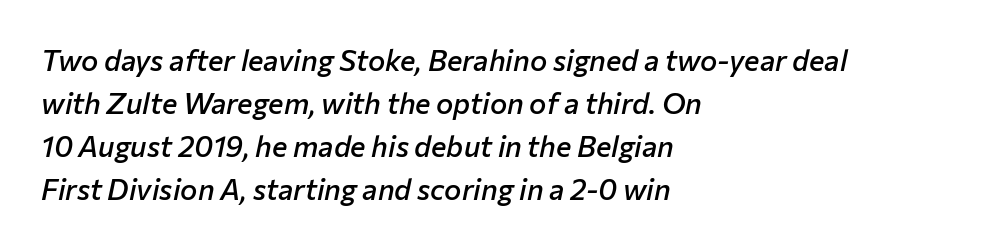
A bare baseline throughout the passage. Looks like regular typesetting: each glyph gets only the width it needs. Students, this is semibold: more ink than regular, less than bold. Left-aligned paragraph, ragged on the right.
